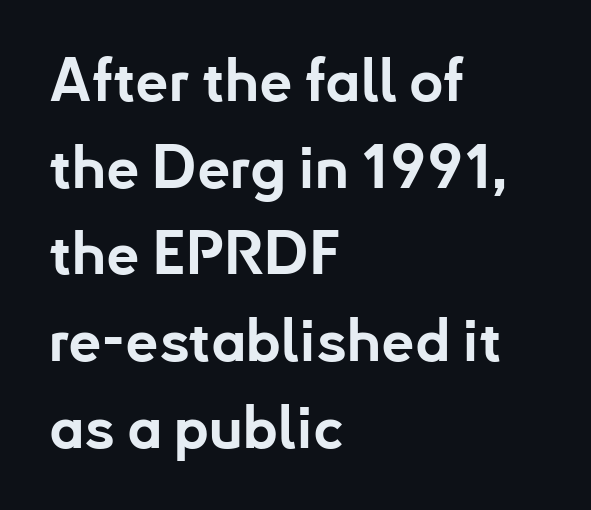
{"serif": "no", "italic": "no", "bold": "yes", "weight": "bold", "width": "normal", "stroke_contrast": "low", "x_height": "small", "monospaced": "no", "underline": "no", "align": "left", "line_spacing": "normal", "line_spacing_ratio": 1.47, "letter_spacing": "normal", "letter_spacing_em": 0.0, "glyph_px": 59}
